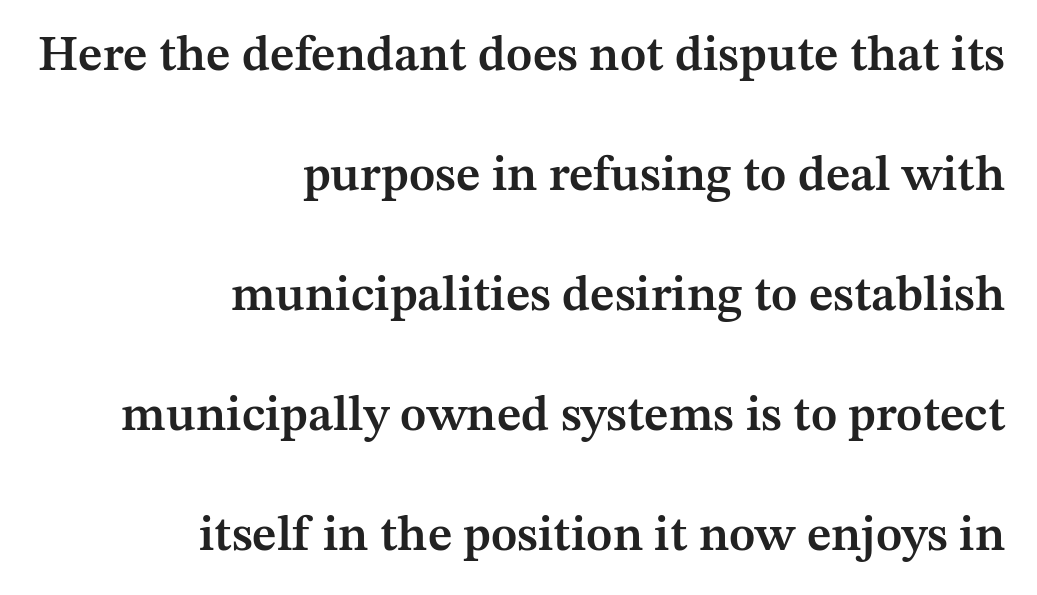
Q: Is the text bold? A: Semi-bold.
Q: Is the text italic (slanted)? A: No, it is upright.
Q: Is the typeface a serif or a sans-serif typeface? A: Serif.
Q: Is the text underlined? A: No.
Q: How is the paragraph aligned? A: Right-aligned.
Q: Is the spacing between letters normal or unusually wide? A: Normal.
Q: Is the spacing between lines tight, normal or loose? A: Loose.
Q: Width (condensed, normal, or wide)? A: Normal.
Q: Stroke contrast? A: Medium.
Q: x-height? A: Medium.
Q: Monospaced? A: No.
